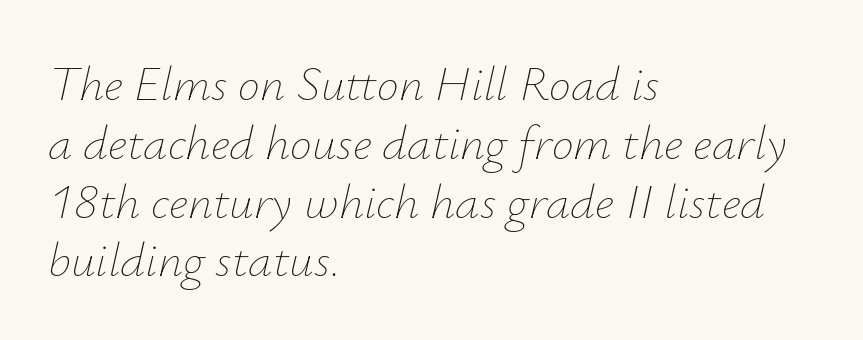
The image shows 49 px thin type, italic (leaning right); set left-aligned, line spacing 1.2x, normal letter spacing, not underlined; low stroke contrast and a small x-height.
